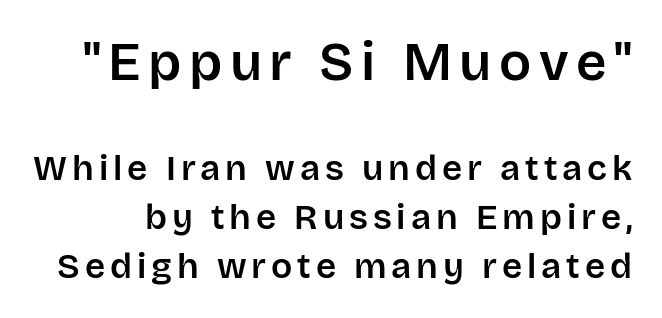
{"serif": "no", "italic": "no", "width": "normal", "stroke_contrast": "low", "x_height": "large", "monospaced": "no", "underline": "no", "line_spacing": "normal", "line_spacing_ratio": 1.4, "larger_block": "first", "size_ratio": 1.51, "glyph_px": 53}
